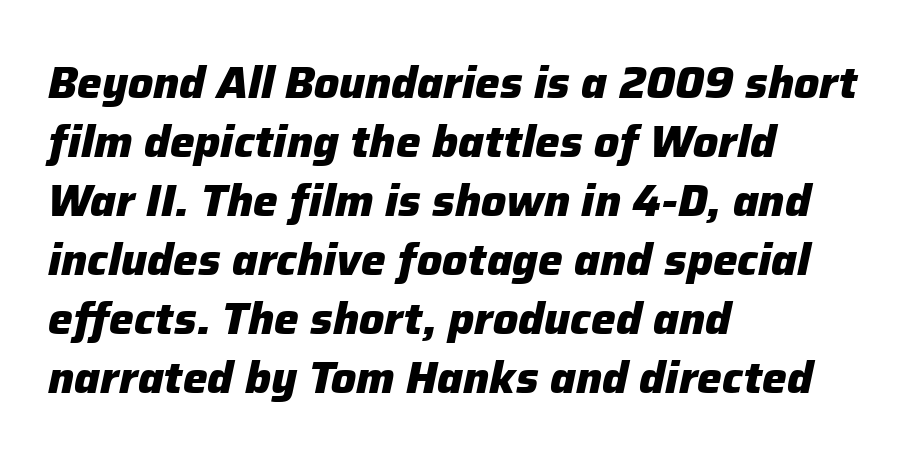
Q: Is the text bold? A: Yes.
Q: Is the text italic (slanted)? A: Yes, it leans right by about 12 degrees.
Q: Is the text underlined? A: No.
Q: How is the paragraph aligned? A: Left-aligned.
Q: Is the spacing between letters normal or unusually wide? A: Normal.
Q: Is the spacing between lines tight, normal or loose? A: Normal.
Q: Width (condensed, normal, or wide)? A: Normal.
Q: Stroke contrast? A: Low.
Q: x-height? A: Medium.
Q: Monospaced? A: No.
